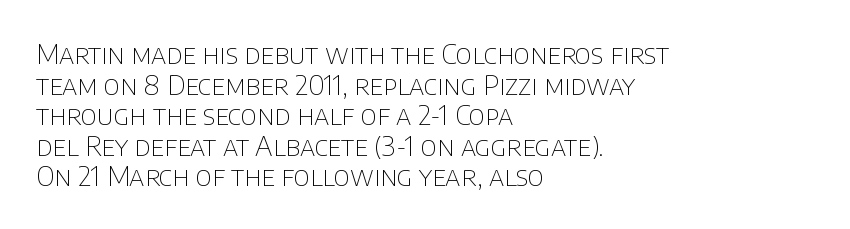
Q: Is the text bold? A: No.
Q: Is the text italic (slanted)? A: No, it is upright.
Q: Is the text underlined? A: No.
Q: How is the paragraph aligned? A: Left-aligned.
Q: Is the spacing between letters normal or unusually wide? A: Normal.
Q: Is the spacing between lines tight, normal or loose? A: Tight.
